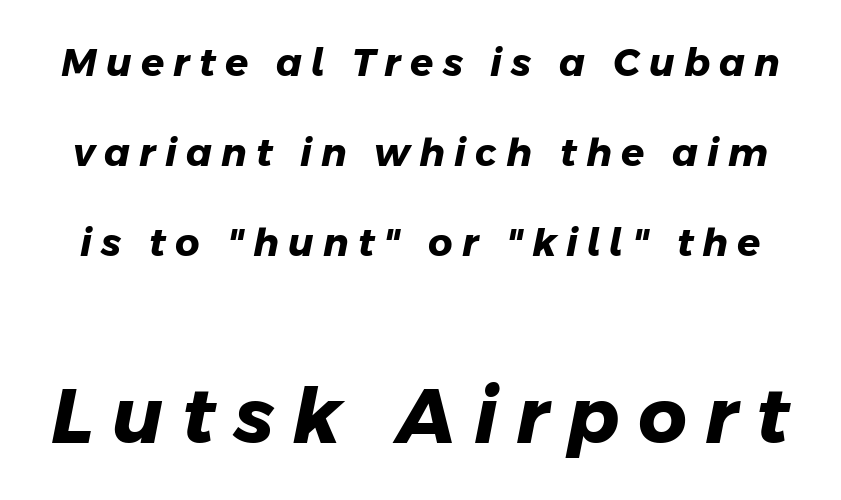
The image shows 76 px heavy sans-serif type; set loose line spacing (2.37x), unusually wide letter spacing (+0.24 em), not underlined; the second (bottom) block is 2.0x larger; low stroke contrast and a medium x-height.
